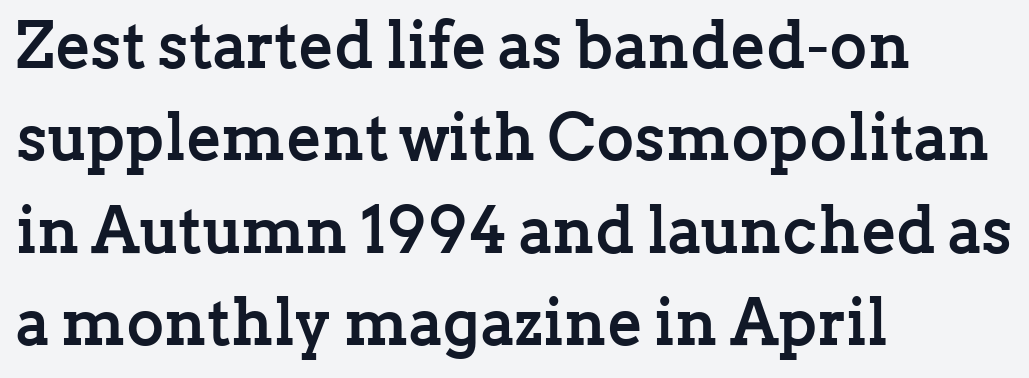
Q: Is the text bold? A: Yes.
Q: Is the text italic (slanted)? A: No, it is upright.
Q: Is the typeface a serif or a sans-serif typeface? A: Serif.
Q: Is the text underlined? A: No.
Q: How is the paragraph aligned? A: Left-aligned.
Q: Is the spacing between letters normal or unusually wide? A: Normal.
Q: Is the spacing between lines tight, normal or loose? A: Normal.
Q: Width (condensed, normal, or wide)? A: Normal.
Q: Stroke contrast? A: Low.
Q: x-height? A: Medium.
Q: Monospaced? A: No.
